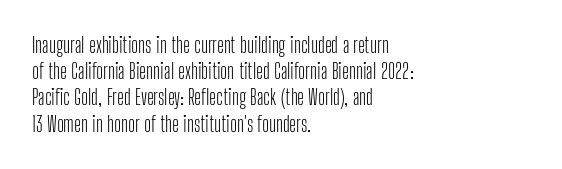
{"italic": "no", "bold": "no", "underline": "no", "align": "left", "line_spacing": "normal", "line_spacing_ratio": 1.25, "letter_spacing": "normal", "letter_spacing_em": 0.0, "glyph_px": 21}
